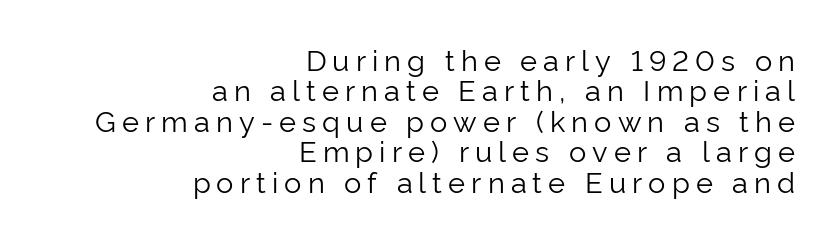
The image shows 29 px light sans-serif type, upright; set right-aligned, tight line spacing (1.05x), unusually wide letter spacing (+0.21 em), not underlined; low stroke contrast and a medium x-height.
